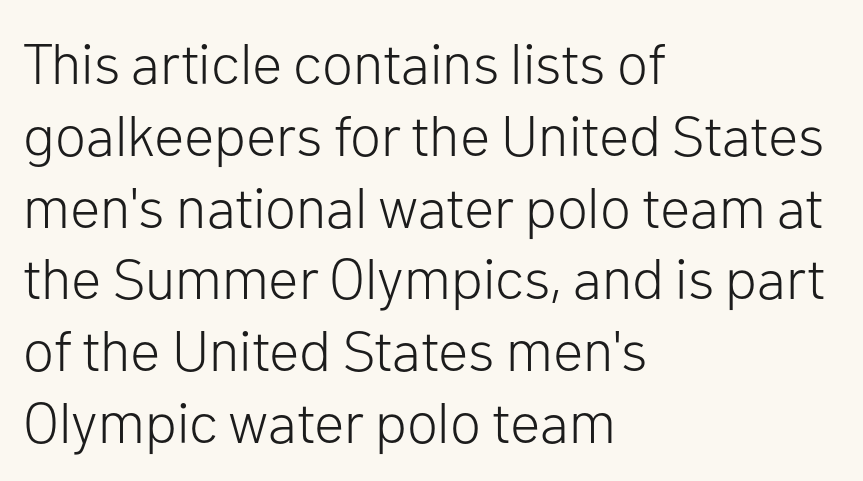
{"serif": "no", "italic": "no", "bold": "no", "weight": "light", "width": "normal", "stroke_contrast": "low", "x_height": "medium", "monospaced": "no", "underline": "no", "align": "left", "line_spacing": "normal", "line_spacing_ratio": 1.26, "letter_spacing": "normal", "letter_spacing_em": 0.0, "glyph_px": 57}
